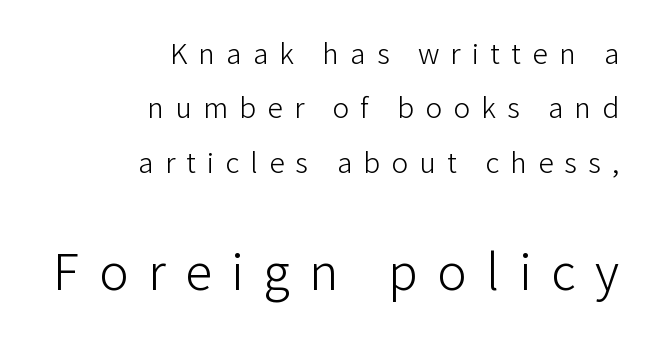
Q: Is the text bold? A: No.
Q: Is the text italic (slanted)? A: No, it is upright.
Q: Is the typeface a serif or a sans-serif typeface? A: Sans-serif.
Q: Is the text underlined? A: No.
Q: How is the paragraph aligned? A: Right-aligned.
Q: Is the spacing between letters normal or unusually wide? A: Unusually wide.
Q: Is the spacing between lines tight, normal or loose? A: Loose.
Q: Which block of text is set in a larger size, the first (top) or the second (bottom)? A: The second (bottom) one.
Q: Width (condensed, normal, or wide)? A: Normal.
Q: Stroke contrast? A: Low.
Q: x-height? A: Medium.
Q: Monospaced? A: No.
